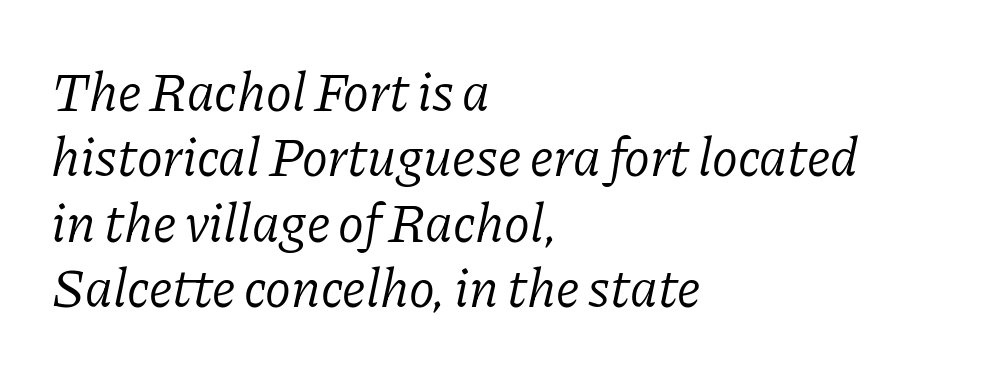
The rendering uses natural spacing where letterforms have individual widths. On a weight scale, this lands at 450 or below. The paragraph has a hard left edge and a soft right edge. Default kerning and tracking; the words read as compact shapes.
